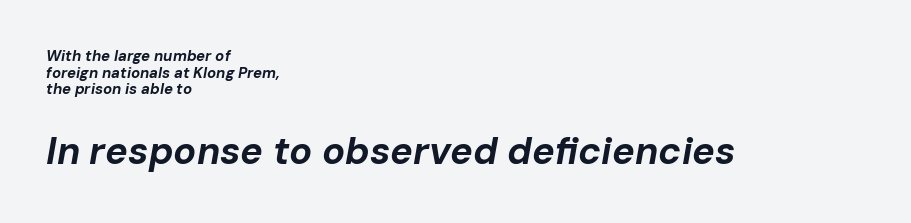
The image shows 38 px bold type, italic (leaning right); set left-aligned, tight line spacing (1.11x), normal letter spacing, not underlined; the second (bottom) block is 2.53x larger; low stroke contrast and a medium x-height.
